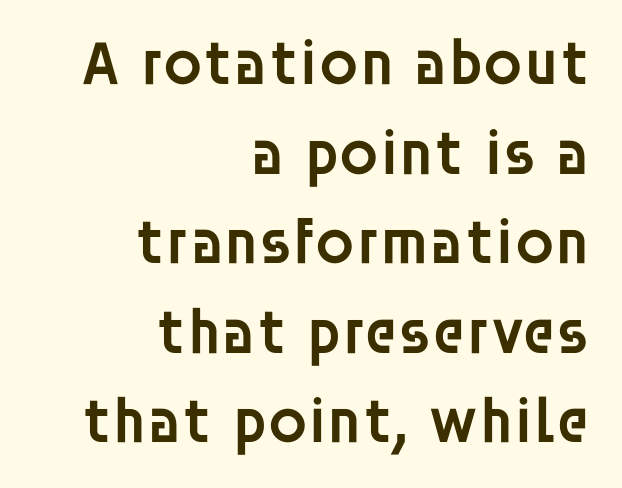
Grotesque or geometric, the face here clearly has no serifs. Emphasis by weight is partial: semibold. Each row of text sits above clean, open space. The letters sit at their default tracking, neither squeezed nor spread. Each line ends at the same right margin while the left side varies. Evenly set lines give the paragraph a standard silhouette.
